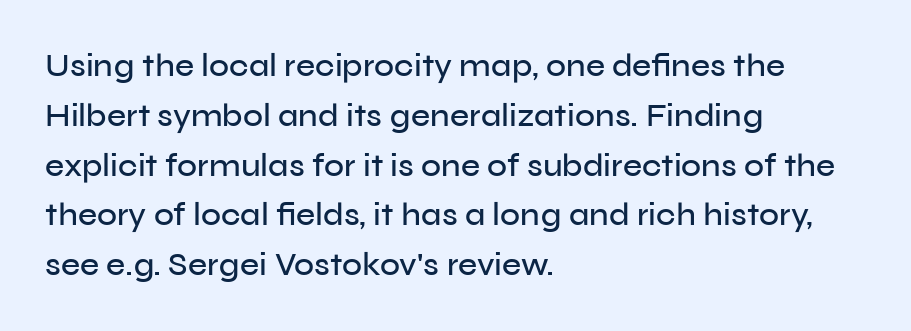
Proportional: the letters do not fall into vertical columns. A typesetter would call this leading conventional body-copy spacing. Underlining? Definitely not there. Designer's note — italics off, roman on. A classic flush-left, rag-right setting is used for this passage. What stands out about the letter spacing? Nothing — it is the standard amount.
